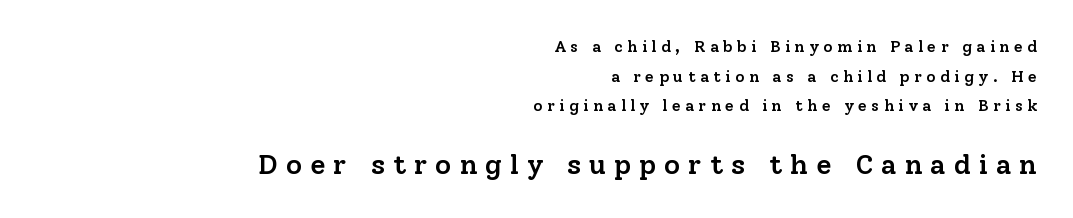
Q: Is the text bold? A: Semi-bold.
Q: Is the text italic (slanted)? A: No, it is upright.
Q: Is the typeface a serif or a sans-serif typeface? A: Serif.
Q: Is the text underlined? A: No.
Q: How is the paragraph aligned? A: Right-aligned.
Q: Is the spacing between letters normal or unusually wide? A: Unusually wide.
Q: Which block of text is set in a larger size, the first (top) or the second (bottom)? A: The second (bottom) one.
Q: Width (condensed, normal, or wide)? A: Normal.
Q: Stroke contrast? A: Low.
Q: x-height? A: Medium.
Q: Monospaced? A: No.
